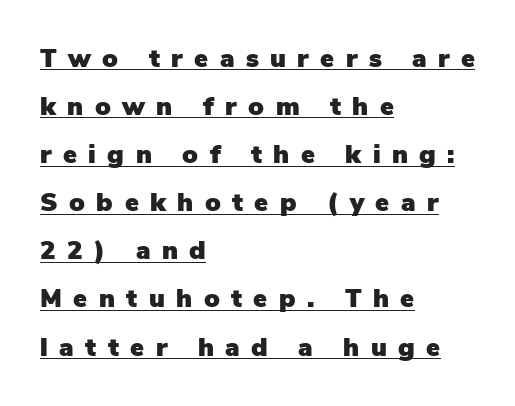
The image shows 26 px text type, upright; set left-aligned, line spacing 1.85x, unusually wide letter spacing (+0.44 em), underlined.
